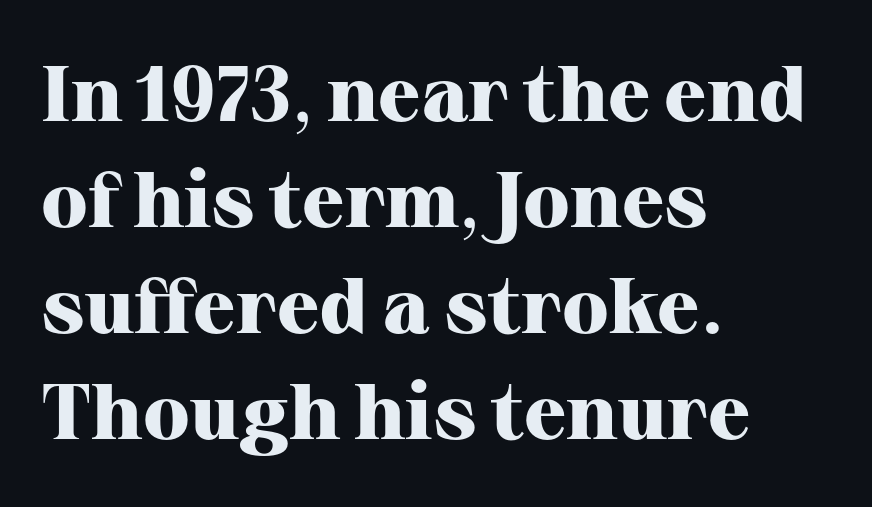
This rendering employs a face with finishing strokes, i.e., a serif. The rendering uses a bold face; every stroke is thick and dark. The rendering keeps characters at their native spacing. Plain, unruled lines of type.
